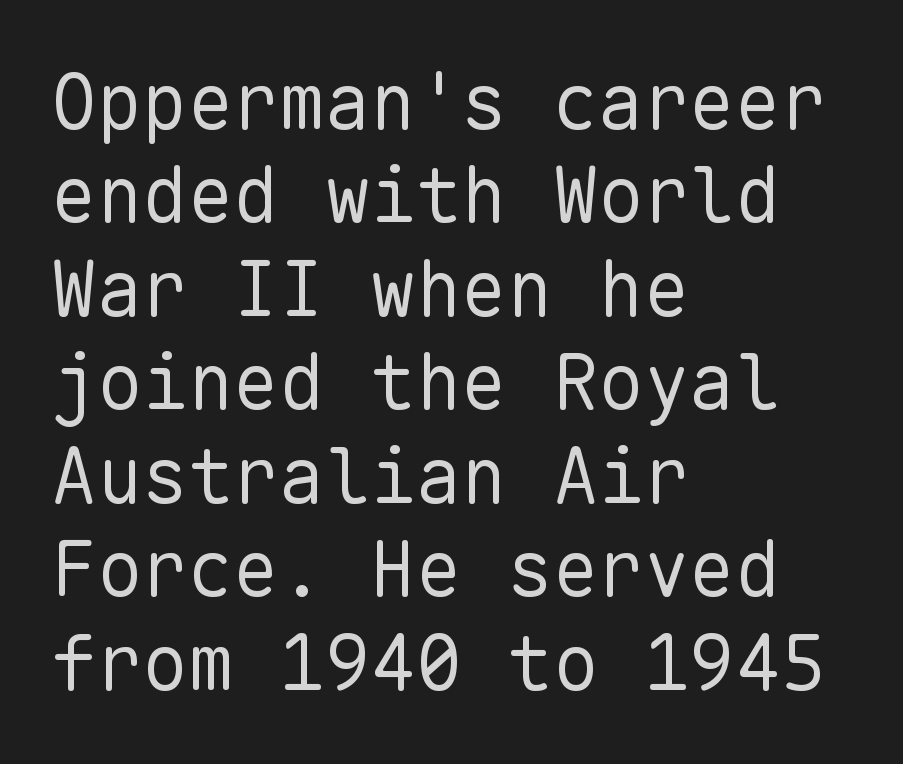
{"serif": "no", "italic": "no", "bold": "no", "weight": "regular", "width": "normal", "stroke_contrast": "low", "x_height": "medium", "monospaced": "yes", "underline": "no", "align": "left", "line_spacing_ratio": 1.23, "letter_spacing": "normal", "letter_spacing_em": 0.0, "glyph_px": 76}
